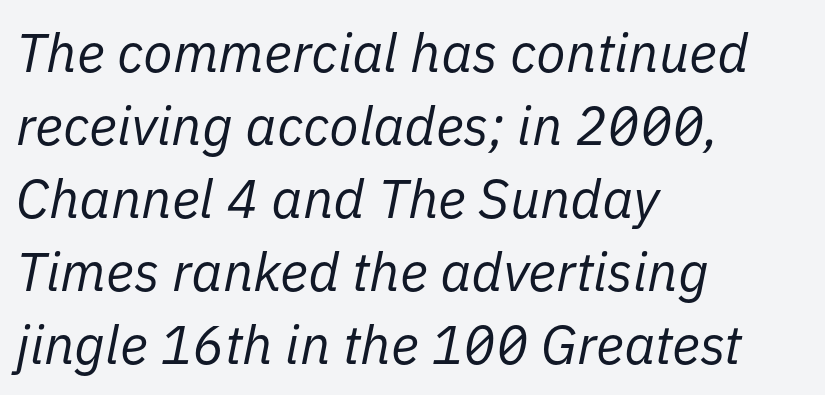
The image shows 54 px regular-weight type, italic (leaning right); set left-aligned, normal line spacing (1.35x), normal letter spacing, not underlined; low stroke contrast and a medium x-height.
